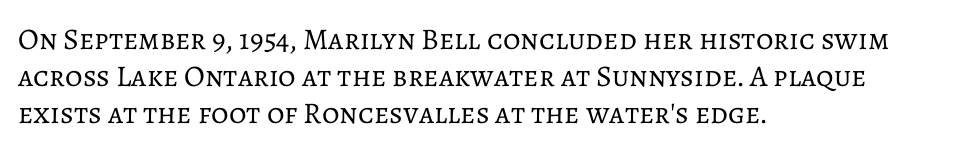
The ragged edge is on the right, which tells us the setting is flush left. Rendered with straight, roman letterforms. Characters follow at the spacing the type designer built in. Is this a fixed-width face? No — the glyphs have proportional, varying widths. Stroke thickness stays within the range of a standard reading face or lighter. Unmarked baselines from the first word to the last.
